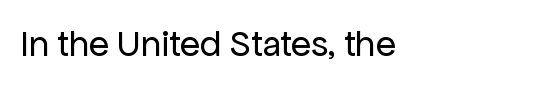
The image shows 37 px regular-weight sans-serif type, upright; set left-aligned, normal letter spacing, not underlined; low stroke contrast and a medium x-height.
